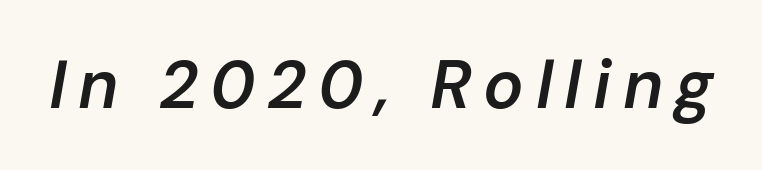
The image shows 67 px semibold type, italic (leaning right); set not underlined; low stroke contrast and a medium x-height.
